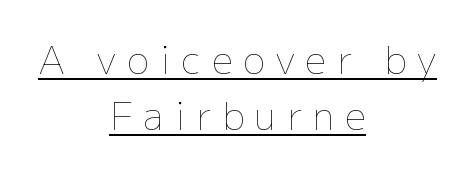
The image shows 37 px thin type, upright; set centered, normal line spacing (1.52x), unusually wide letter spacing (+0.3 em), underlined; low stroke contrast and a medium x-height.
